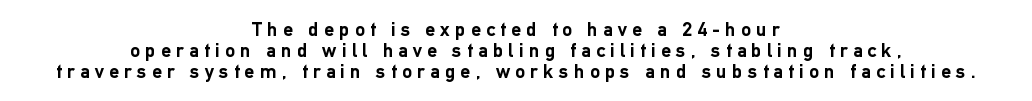
Q: Is the text bold? A: Yes.
Q: Is the text italic (slanted)? A: No, it is upright.
Q: Is the text underlined? A: No.
Q: How is the paragraph aligned? A: Centered.
Q: Is the spacing between letters normal or unusually wide? A: Unusually wide.
Q: Is the spacing between lines tight, normal or loose? A: Tight.
